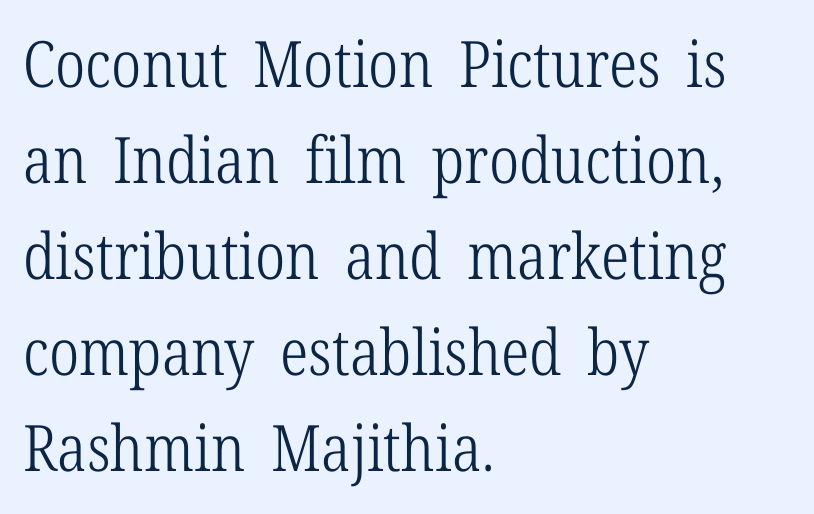
The image shows 64 px light, condensed serif type, upright; set left-aligned, normal line spacing (1.5x), normal letter spacing, not underlined; low stroke contrast and a medium x-height.
